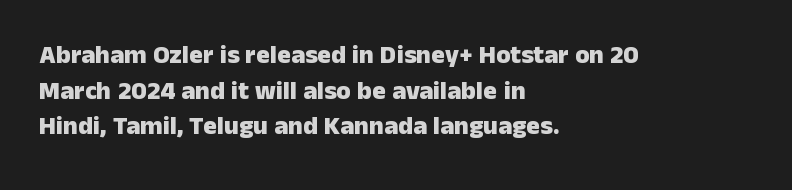
Q: Is the text bold? A: Yes.
Q: Is the text italic (slanted)? A: No, it is upright.
Q: Is the text underlined? A: No.
Q: How is the paragraph aligned? A: Left-aligned.
Q: Is the spacing between letters normal or unusually wide? A: Normal.
Q: Is the spacing between lines tight, normal or loose? A: Normal.
